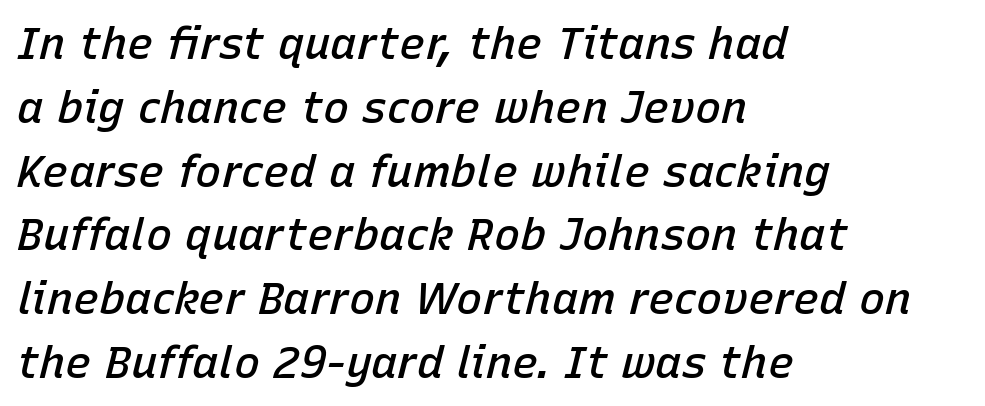
The image shows 44 px semibold type, italic (leaning right); set left-aligned, normal line spacing (1.45x), normal letter spacing, not underlined; low stroke contrast and a medium x-height.
